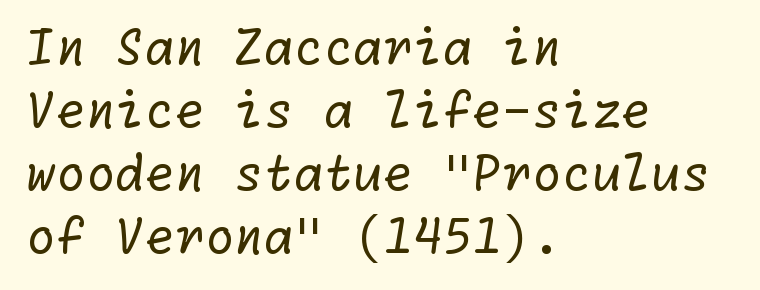
The image shows 48 px regular-weight sans-serif type; set left-aligned, normal line spacing (1.31x), normal letter spacing, not underlined; low stroke contrast and a medium x-height.
